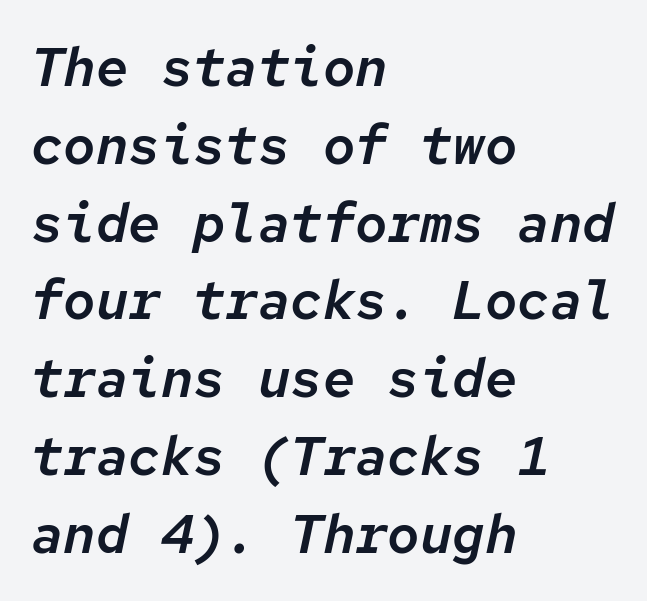
The rendering keeps characters at their native spacing. Looking at the ascenders, they clearly lean. Caption: multi-line text, flush left, ragged right. Interline gaps are of average width in this sample.
